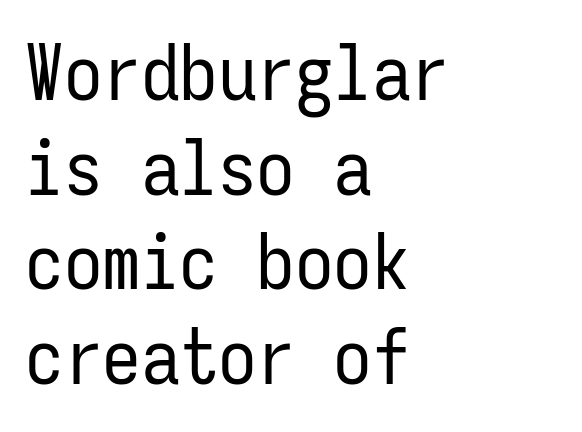
The image shows 77 px regular-weight, condensed sans-serif type, upright, monospaced; set left-aligned, line spacing 1.23x, normal letter spacing, not underlined; low stroke contrast and a medium x-height.
